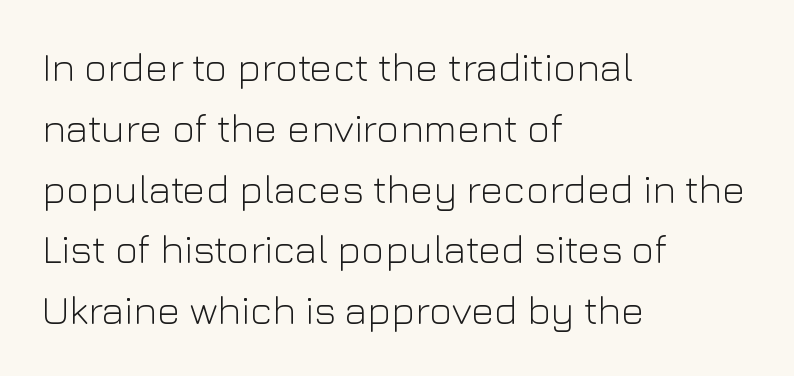
Q: Is the text bold? A: No.
Q: Is the text italic (slanted)? A: No, it is upright.
Q: Is the typeface a serif or a sans-serif typeface? A: Sans-serif.
Q: Is the text underlined? A: No.
Q: How is the paragraph aligned? A: Left-aligned.
Q: Is the spacing between letters normal or unusually wide? A: Normal.
Q: Is the spacing between lines tight, normal or loose? A: Normal.
Q: Width (condensed, normal, or wide)? A: Normal.
Q: Stroke contrast? A: Low.
Q: x-height? A: Medium.
Q: Monospaced? A: No.
